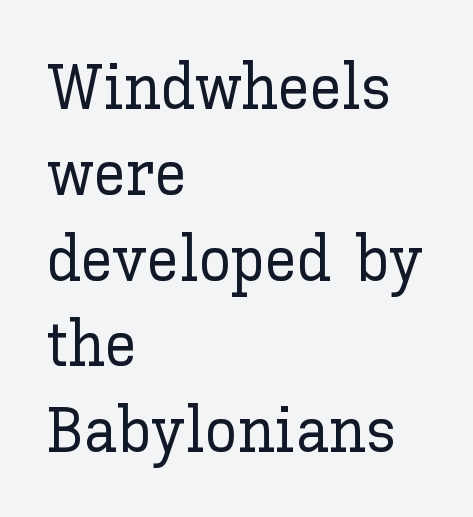
{"italic": "no", "width": "normal", "stroke_contrast": "low", "x_height": "medium", "monospaced": "no", "underline": "no", "align": "left", "line_spacing": "normal", "line_spacing_ratio": 1.32, "letter_spacing": "normal", "letter_spacing_em": 0.0, "glyph_px": 65}
